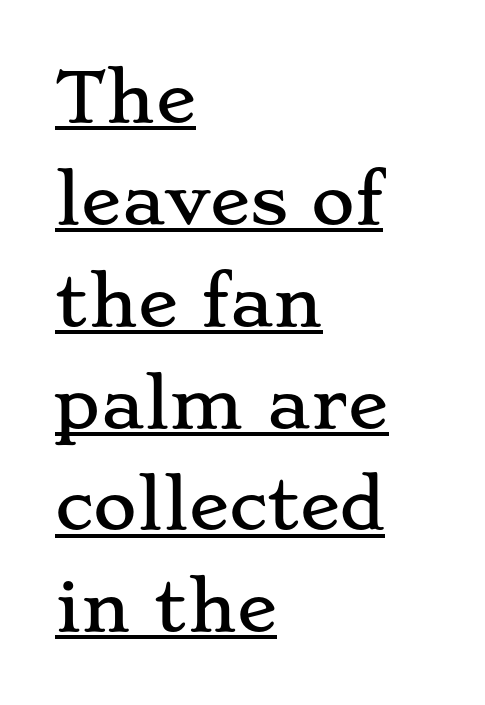
Q: Is the text italic (slanted)? A: No, it is upright.
Q: Is the typeface a serif or a sans-serif typeface? A: Serif.
Q: Is the text underlined? A: Yes.
Q: How is the paragraph aligned? A: Left-aligned.
Q: Is the spacing between letters normal or unusually wide? A: Normal.
Q: Is the spacing between lines tight, normal or loose? A: Normal.
Q: Width (condensed, normal, or wide)? A: Wide.
Q: Stroke contrast? A: Low.
Q: x-height? A: Small.
Q: Monospaced? A: No.
